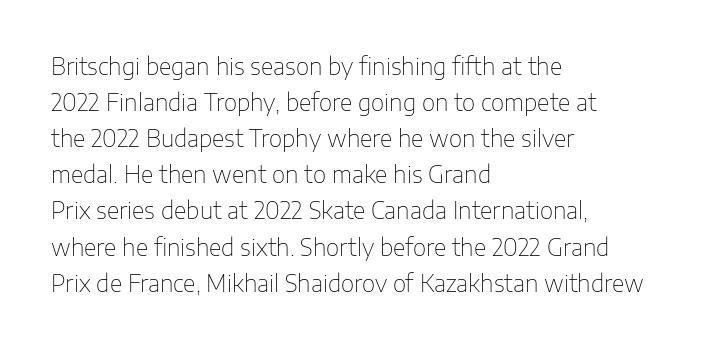
Nothing unusual about the tracking: characters are spaced as the font intends. The typesetter chose a ragged-right arrangement here. Vertical strokes here are truly vertical. In terms of leading, this rendering sits right in the middle.
